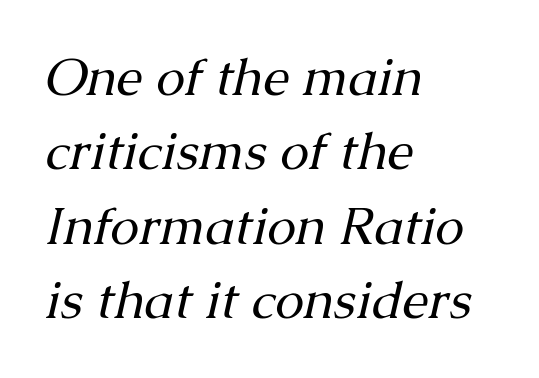
Q: Is the text bold? A: No.
Q: Is the text italic (slanted)? A: Yes, it leans right by about 13 degrees.
Q: Is the typeface a serif or a sans-serif typeface? A: Serif.
Q: Is the text underlined? A: No.
Q: How is the paragraph aligned? A: Left-aligned.
Q: Is the spacing between letters normal or unusually wide? A: Normal.
Q: Is the spacing between lines tight, normal or loose? A: Normal.
Q: Width (condensed, normal, or wide)? A: Normal.
Q: Stroke contrast? A: Medium.
Q: x-height? A: Medium.
Q: Monospaced? A: No.
